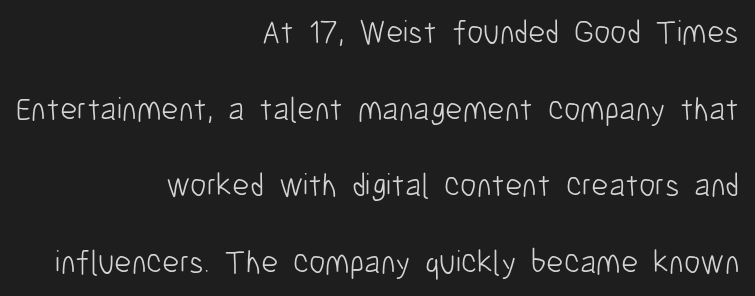
{"serif": "no", "italic": "no", "bold": "no", "weight": "light", "width": "condensed", "stroke_contrast": "low", "x_height": "medium", "monospaced": "no", "underline": "no", "align": "right", "line_spacing": "loose", "line_spacing_ratio": 2.32, "letter_spacing": "normal", "letter_spacing_em": 0.0, "glyph_px": 33}
